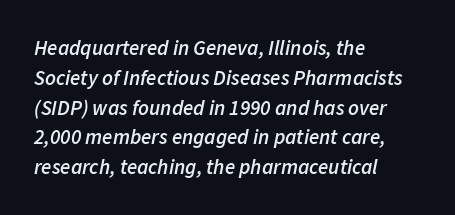
Q: Is the text bold? A: Semi-bold.
Q: Is the text italic (slanted)? A: Yes, it leans right by about 11 degrees.
Q: Is the text underlined? A: No.
Q: How is the paragraph aligned? A: Left-aligned.
Q: Is the spacing between letters normal or unusually wide? A: Normal.
Q: Is the spacing between lines tight, normal or loose? A: Normal.
